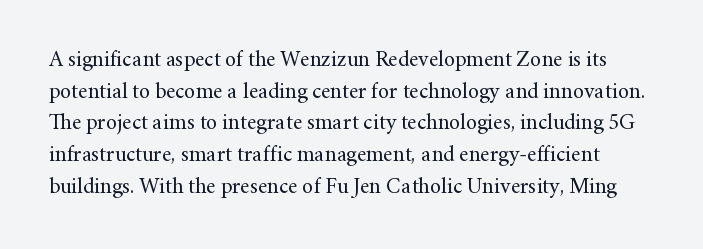
{"italic": "no", "bold": "no", "underline": "no", "line_spacing": "normal", "line_spacing_ratio": 1.44, "letter_spacing": "normal", "letter_spacing_em": 0.0, "glyph_px": 22}
